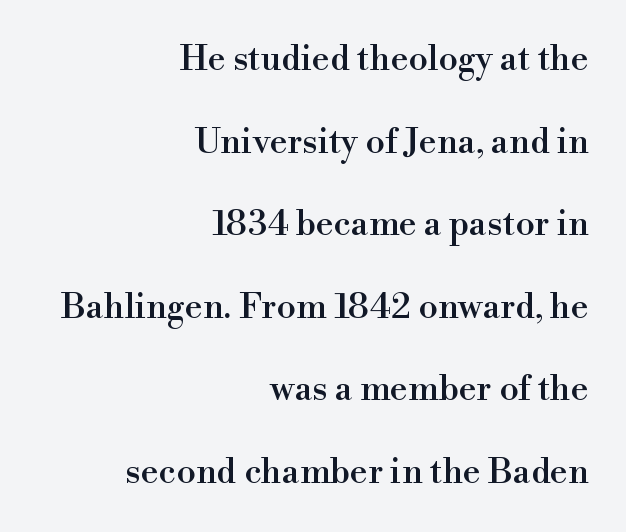
Q: Is the text italic (slanted)? A: No, it is upright.
Q: Is the typeface a serif or a sans-serif typeface? A: Serif.
Q: Is the text underlined? A: No.
Q: How is the paragraph aligned? A: Right-aligned.
Q: Is the spacing between letters normal or unusually wide? A: Normal.
Q: Is the spacing between lines tight, normal or loose? A: Loose.
Q: Width (condensed, normal, or wide)? A: Normal.
Q: x-height? A: Small.
Q: Monospaced? A: No.
